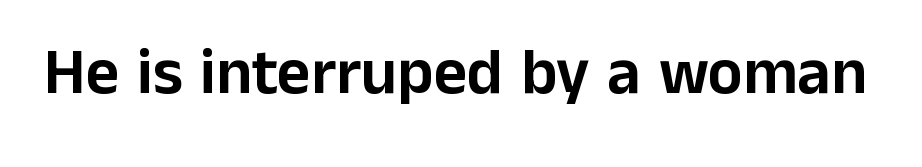
The passage shown is typed in a proportional face where columns would drift. Do the letters lean? They stand straight. Each row of text sits above clean, open space. Each word holds together tightly as a unit, with standard inter-letter gaps. This rendering employs a face without finishing strokes, i.e., a sans-serif.
